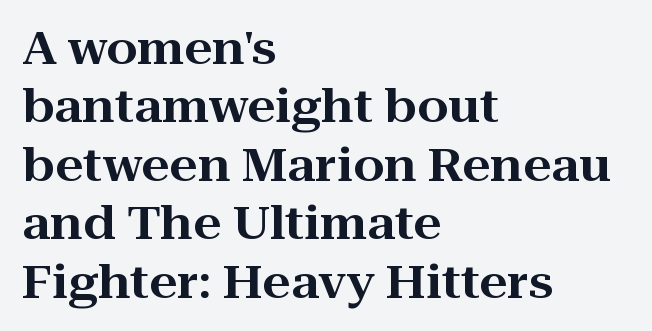
The image shows 45 px wide serif type, upright; set left-aligned, normal line spacing (1.3x), normal letter spacing, not underlined; high stroke contrast and a medium x-height.
